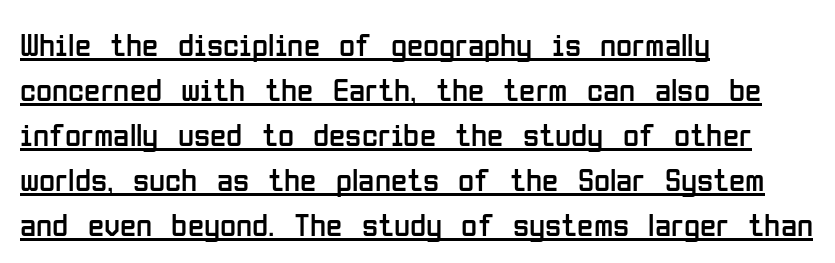
Q: Is the text bold? A: No.
Q: Is the text italic (slanted)? A: No, it is upright.
Q: Is the typeface a serif or a sans-serif typeface? A: Sans-serif.
Q: Is the text underlined? A: Yes.
Q: How is the paragraph aligned? A: Left-aligned.
Q: Is the spacing between letters normal or unusually wide? A: Normal.
Q: Is the spacing between lines tight, normal or loose? A: Normal.
Q: Width (condensed, normal, or wide)? A: Condensed.
Q: Stroke contrast? A: Low.
Q: x-height? A: Medium.
Q: Monospaced? A: No.
